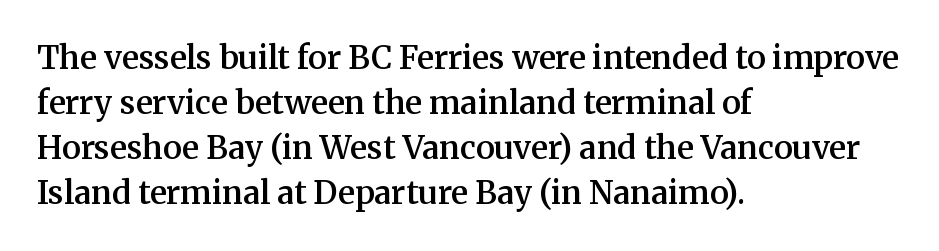
{"serif": "yes", "italic": "no", "bold": "semi", "weight": "semibold", "width": "normal", "stroke_contrast": "medium", "x_height": "medium", "monospaced": "no", "underline": "no", "align": "left", "line_spacing": "normal", "line_spacing_ratio": 1.41, "letter_spacing": "normal", "letter_spacing_em": 0.0, "glyph_px": 32}
